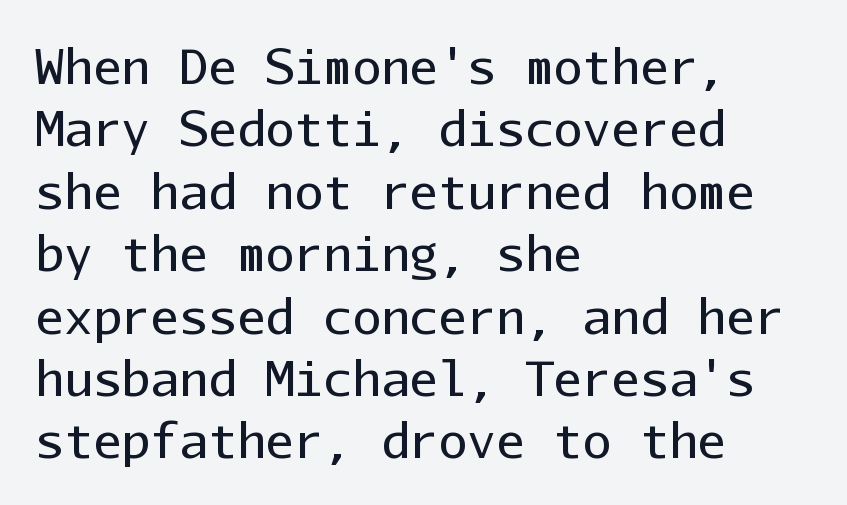
{"serif": "no", "italic": "no", "bold": "no", "weight": "regular", "width": "normal", "stroke_contrast": "low", "x_height": "medium", "monospaced": "yes", "underline": "no", "align": "left", "line_spacing": "normal", "line_spacing_ratio": 1.3, "letter_spacing": "normal", "letter_spacing_em": 0.0, "glyph_px": 48}
